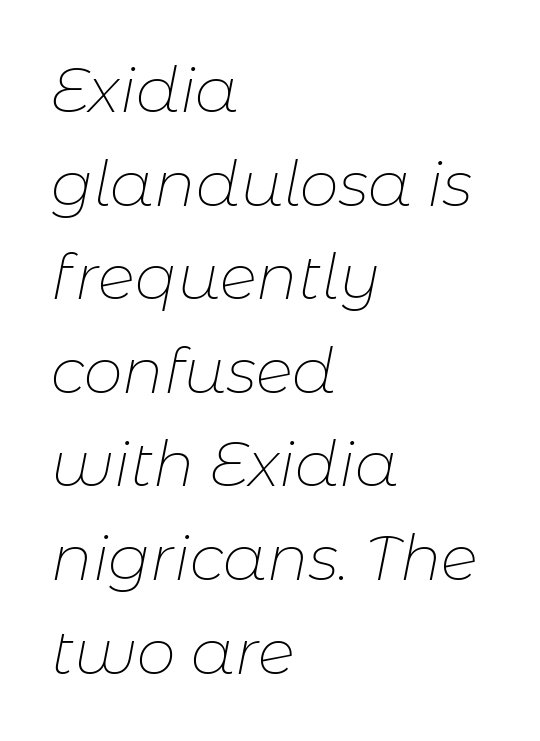
{"italic": "yes", "lean": "right", "slant_degrees": 11, "bold": "no", "weight": "thin", "width": "normal", "stroke_contrast": "low", "x_height": "medium", "monospaced": "no", "underline": "no", "align": "left", "line_spacing": "normal", "line_spacing_ratio": 1.51, "letter_spacing": "normal", "letter_spacing_em": 0.0, "glyph_px": 62}
